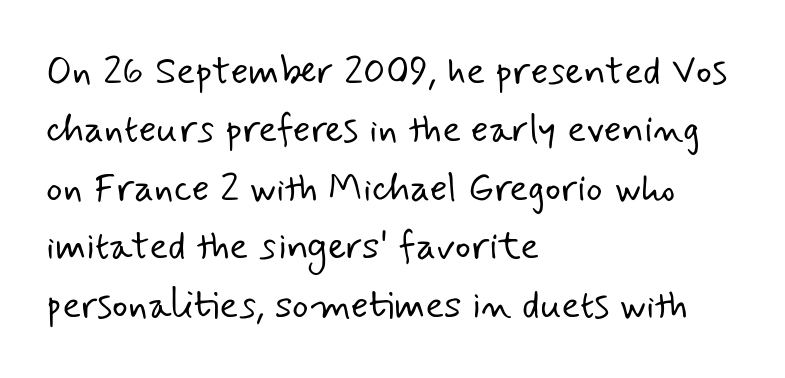
The image shows 39 px light sans-serif type; set left-aligned, normal line spacing (1.5x), normal letter spacing, not underlined; low stroke contrast and a small x-height.
